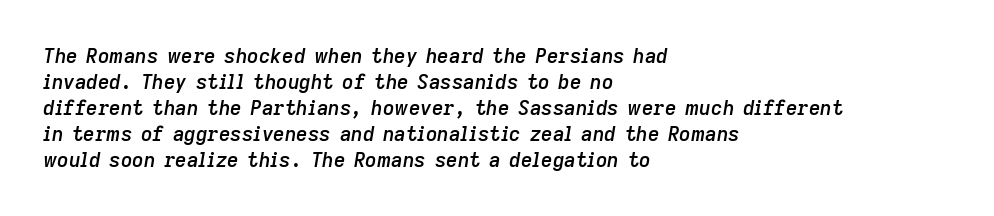
{"italic": "yes", "lean": "right", "slant_degrees": 9, "bold": "semi", "underline": "no", "align": "left", "line_spacing": "normal", "line_spacing_ratio": 1.3, "letter_spacing": "normal", "letter_spacing_em": 0.0, "glyph_px": 20}
